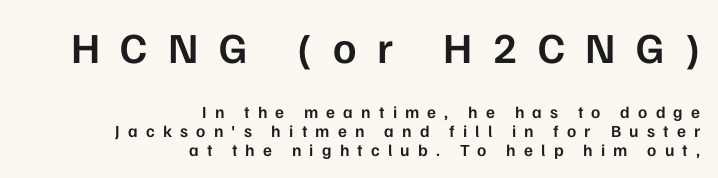
Q: Is the text bold? A: Semi-bold.
Q: Is the text italic (slanted)? A: No, it is upright.
Q: Is the typeface a serif or a sans-serif typeface? A: Sans-serif.
Q: Is the text underlined? A: No.
Q: How is the paragraph aligned? A: Right-aligned.
Q: Is the spacing between letters normal or unusually wide? A: Unusually wide.
Q: Is the spacing between lines tight, normal or loose? A: Tight.
Q: Which block of text is set in a larger size, the first (top) or the second (bottom)? A: The first (top) one.
Q: Width (condensed, normal, or wide)? A: Normal.
Q: Stroke contrast? A: Low.
Q: x-height? A: Medium.
Q: Monospaced? A: No.
